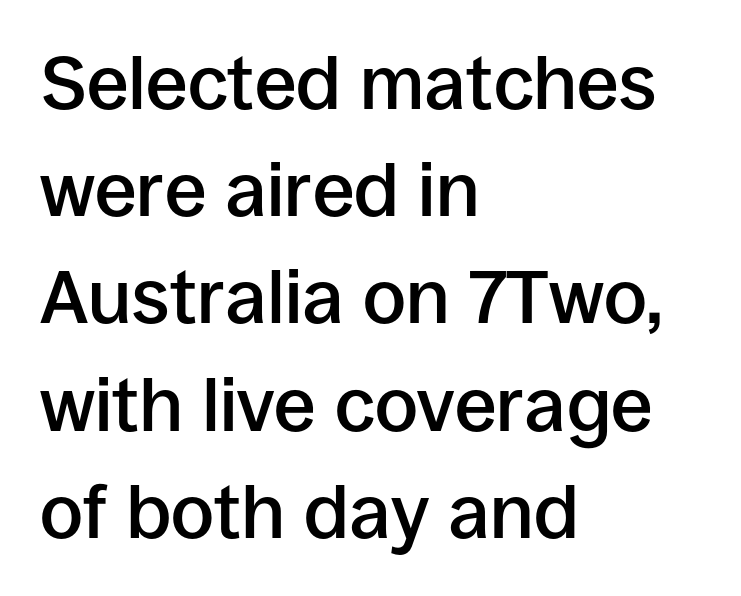
Tracking here is standard; glyphs follow each other at the usual distance. Notice how the passage keeps a crisp vertical edge on the left only. Letters rest on an invisible, unmarked baseline. One glance says typical: line gaps are just what's usual.
